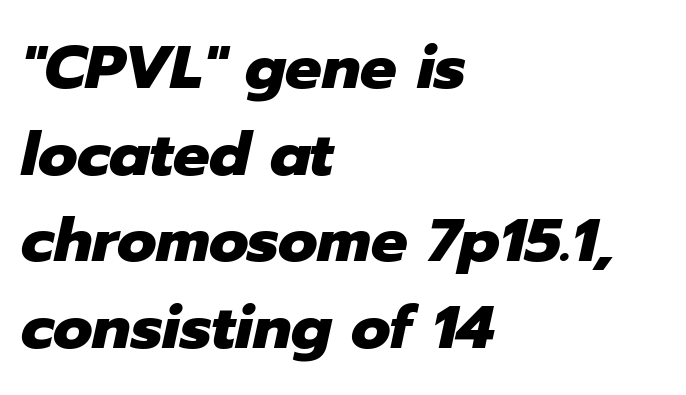
Q: Is the text bold? A: Yes.
Q: Is the text italic (slanted)? A: Yes, it leans right by about 12 degrees.
Q: Is the text underlined? A: No.
Q: How is the paragraph aligned? A: Left-aligned.
Q: Is the spacing between letters normal or unusually wide? A: Normal.
Q: Is the spacing between lines tight, normal or loose? A: Normal.
Q: Width (condensed, normal, or wide)? A: Normal.
Q: Stroke contrast? A: Low.
Q: x-height? A: Medium.
Q: Monospaced? A: No.
